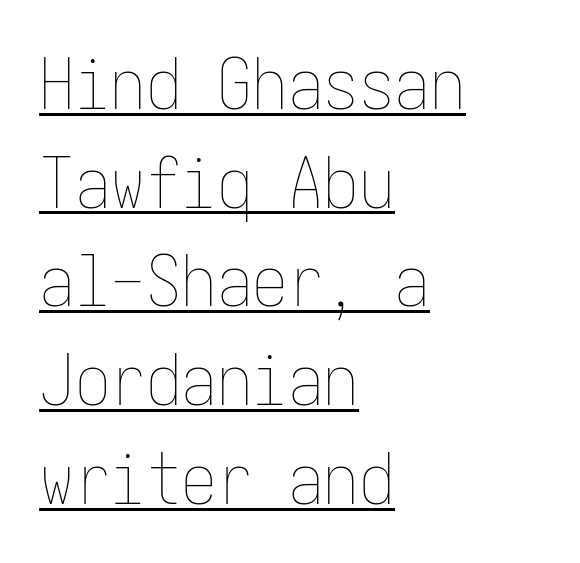
A typesetter would mark this as roman, not italic. Underlined type. Weight class: somewhere from thin through regular. One-word summary of the alignment: left.
